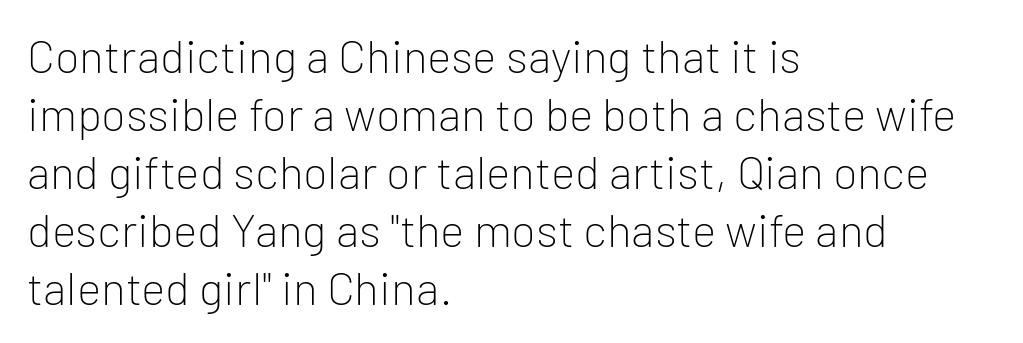
The passage shown is not bold in any degree. Examine the stroke ends and you'll find no serifs. The ragged edge is on the right, which tells us the setting is flush left. Rows of type keep a routine distance in the vertical direction. The string is rendered with underlining switched off.
